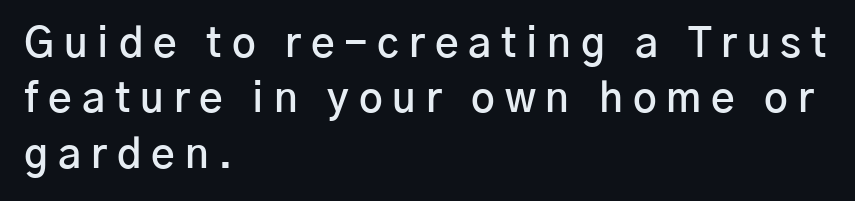
The paragraph has a hard left edge and a soft right edge. The line texture is sparse and dotted thanks to wide tracking. These words are printed semibold, heavier than regular yet not bold. You can tell it's not italic because the verticals are truly vertical. Check the space under the baseline: it is left empty.
